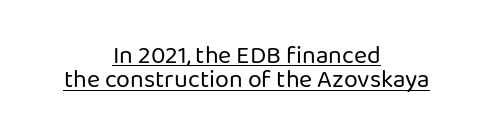
These lines keep a tight, regular rhythm from letter to letter. What decoration does the sample have? An underline. The block of text is dense from top to bottom, with scant space between rows. The lines are quadded center.
